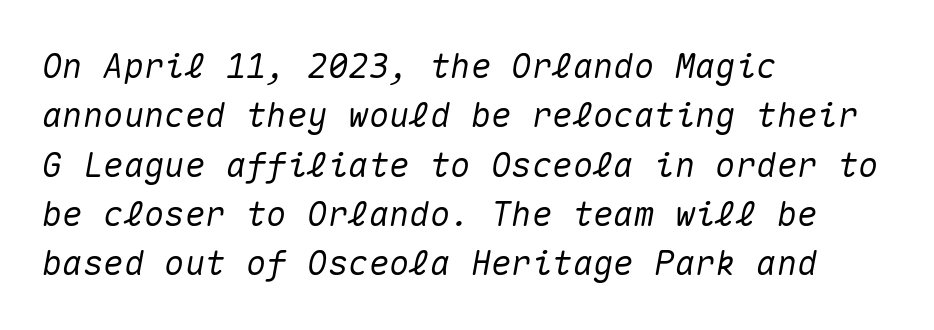
Q: Is the text italic (slanted)? A: Yes, it leans right by about 10 degrees.
Q: Is the text underlined? A: No.
Q: How is the paragraph aligned? A: Left-aligned.
Q: Is the spacing between letters normal or unusually wide? A: Normal.
Q: Is the spacing between lines tight, normal or loose? A: Normal.
Q: Width (condensed, normal, or wide)? A: Normal.
Q: Stroke contrast? A: Medium.
Q: x-height? A: Medium.
Q: Monospaced? A: Yes.
